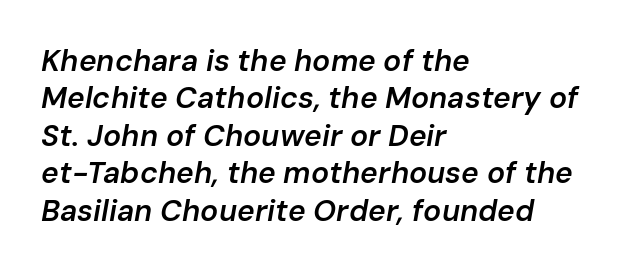
{"italic": "yes", "lean": "right", "slant_degrees": 10, "bold": "semi", "weight": "semibold", "width": "normal", "stroke_contrast": "low", "x_height": "medium", "monospaced": "no", "underline": "no", "align": "left", "line_spacing": "normal", "line_spacing_ratio": 1.25, "letter_spacing": "normal", "letter_spacing_em": 0.0, "glyph_px": 30}
